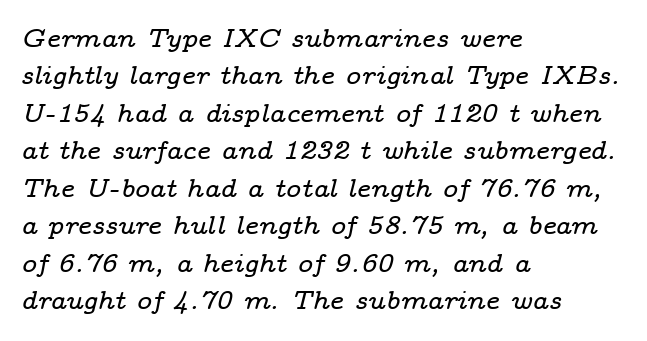
The image shows 26 px text type, italic (leaning right); set left-aligned, normal line spacing (1.44x), normal letter spacing, not underlined.
